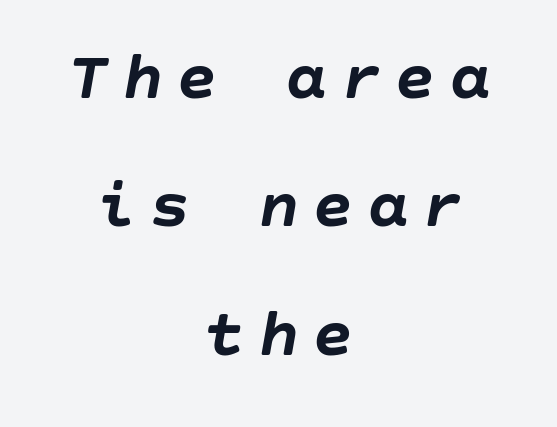
The image shows 69 px semibold type, italic (leaning right); set centered, line spacing 1.86x, not underlined; low stroke contrast and a large x-height.
